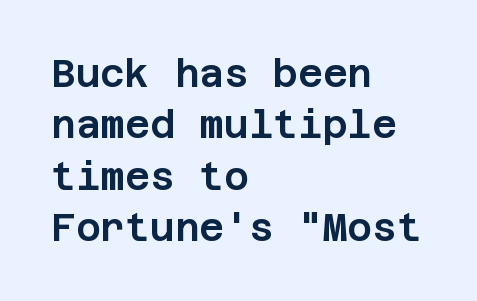
{"serif": "no", "italic": "no", "width": "normal", "stroke_contrast": "low", "x_height": "large", "underline": "no", "align": "left", "line_spacing": "normal", "line_spacing_ratio": 1.35, "letter_spacing": "normal", "letter_spacing_em": 0.0, "glyph_px": 38}
